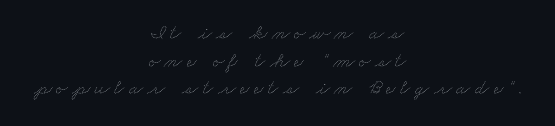
The image shows 21 px text type; set centered, normal line spacing (1.31x), unusually wide letter spacing (+0.2 em), not underlined.
